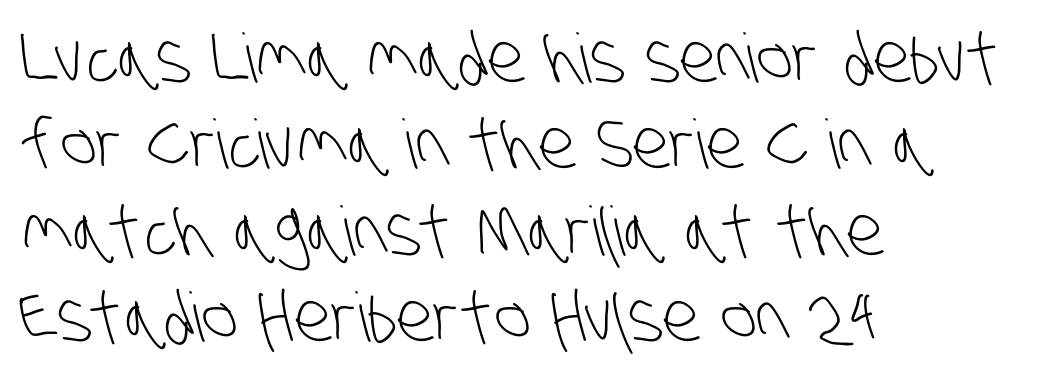
This rendering leaves character spacing at its baseline value. This reads as an unemphasized weight, regular at the heaviest. This sample keeps an unexceptional amount of space between lines. These lines are rendered in a variable-pitch font. Which margin do the lines hug? The left one — the right edge is uneven.
